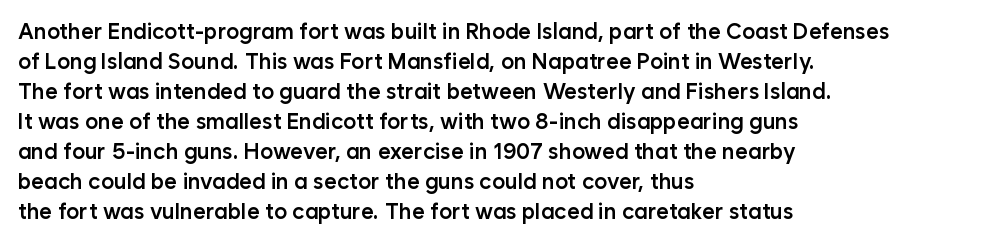
In terms of letterspacing, this is plain default setting. Underlining? Definitely not there. The rendering anchors every line to the left-hand side. Style check: upright.
